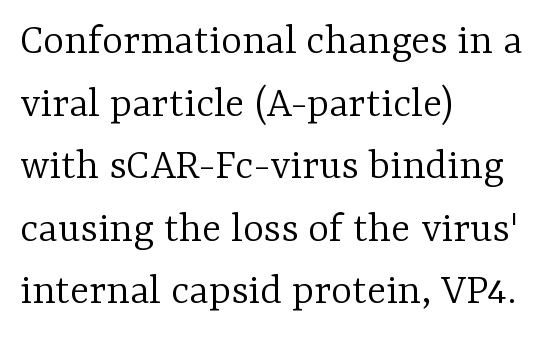
{"serif": "yes", "italic": "no", "bold": "no", "weight": "light", "width": "normal", "stroke_contrast": "low", "x_height": "medium", "monospaced": "no", "underline": "no", "align": "left", "line_spacing": "normal", "line_spacing_ratio": 1.39, "letter_spacing": "normal", "letter_spacing_em": 0.0, "glyph_px": 45}
